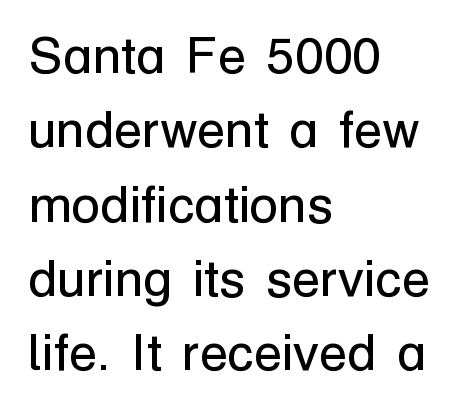
Q: Is the text bold? A: No.
Q: Is the text italic (slanted)? A: No, it is upright.
Q: Is the typeface a serif or a sans-serif typeface? A: Sans-serif.
Q: Is the text underlined? A: No.
Q: How is the paragraph aligned? A: Left-aligned.
Q: Is the spacing between letters normal or unusually wide? A: Normal.
Q: Is the spacing between lines tight, normal or loose? A: Normal.
Q: Width (condensed, normal, or wide)? A: Normal.
Q: Stroke contrast? A: Low.
Q: x-height? A: Medium.
Q: Monospaced? A: No.
